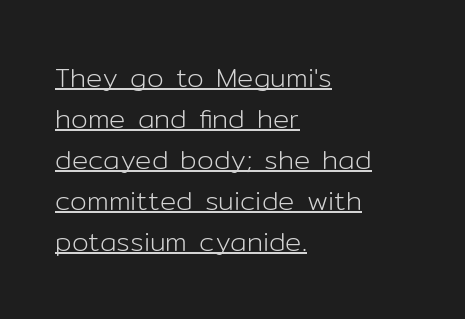
The image shows 27 px text type, upright; set left-aligned, normal line spacing (1.52x), normal letter spacing, underlined.
